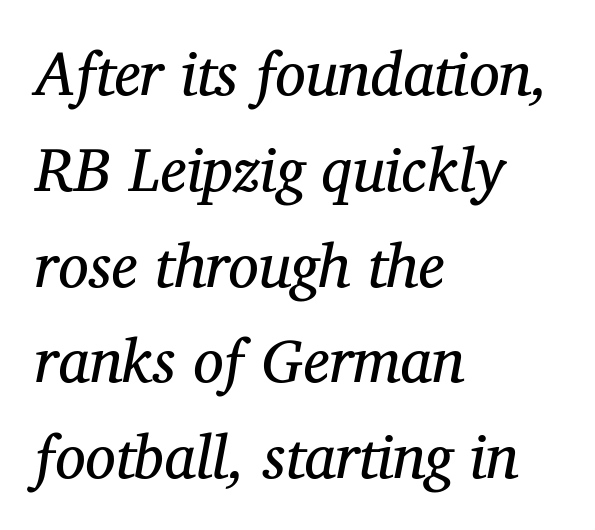
Q: Is the text bold? A: No.
Q: Is the text italic (slanted)? A: Yes, it leans right by about 12 degrees.
Q: Is the typeface a serif or a sans-serif typeface? A: Serif.
Q: Is the text underlined? A: No.
Q: How is the paragraph aligned? A: Left-aligned.
Q: Is the spacing between letters normal or unusually wide? A: Normal.
Q: Is the spacing between lines tight, normal or loose? A: Normal.
Q: Width (condensed, normal, or wide)? A: Normal.
Q: Stroke contrast? A: Medium.
Q: x-height? A: Medium.
Q: Monospaced? A: No.
